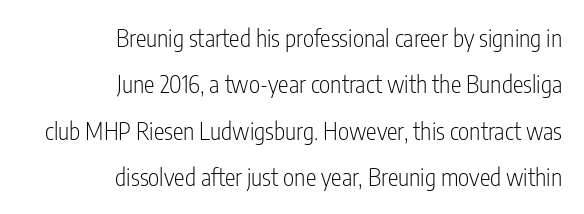
Alignment: flush right. Notice how the stems are strictly vertical — no italics here. The block of text is sparse from top to bottom, with ample space between rows. In terms of letterspacing, this is plain default setting.
